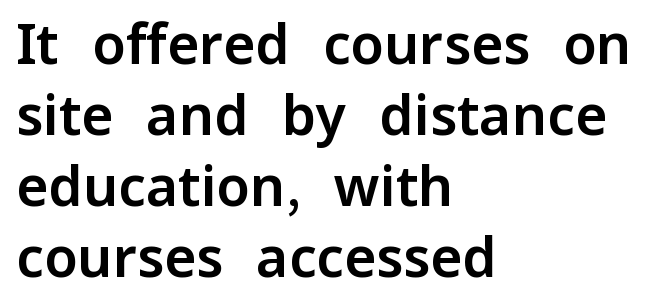
Q: Is the text italic (slanted)? A: No, it is upright.
Q: Is the typeface a serif or a sans-serif typeface? A: Sans-serif.
Q: Is the text underlined? A: No.
Q: How is the paragraph aligned? A: Left-aligned.
Q: Is the spacing between letters normal or unusually wide? A: Normal.
Q: Is the spacing between lines tight, normal or loose? A: Normal.
Q: Width (condensed, normal, or wide)? A: Normal.
Q: Stroke contrast? A: Low.
Q: x-height? A: Medium.
Q: Monospaced? A: No.
